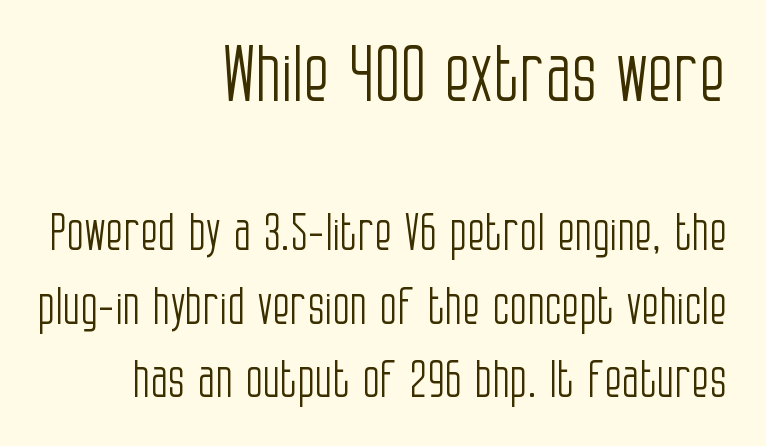
Q: Is the text bold? A: No.
Q: Is the text italic (slanted)? A: No, it is upright.
Q: Is the typeface a serif or a sans-serif typeface? A: Sans-serif.
Q: Is the text underlined? A: No.
Q: How is the paragraph aligned? A: Right-aligned.
Q: Is the spacing between letters normal or unusually wide? A: Normal.
Q: Is the spacing between lines tight, normal or loose? A: Normal.
Q: Which block of text is set in a larger size, the first (top) or the second (bottom)? A: The first (top) one.
Q: Width (condensed, normal, or wide)? A: Condensed.
Q: Stroke contrast? A: Low.
Q: x-height? A: Large.
Q: Monospaced? A: No.
